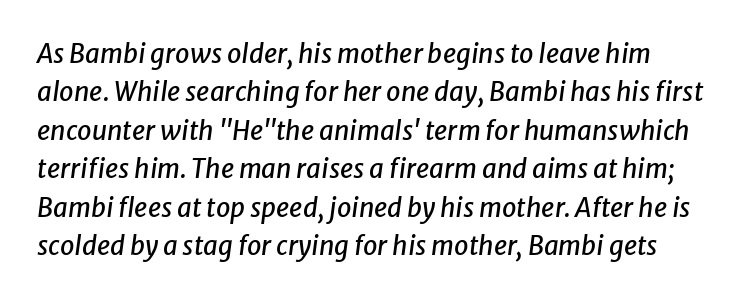
Slant detected: the letters are inclined. Rule under the text: the space is simply empty. The passage shown has conventional tracking throughout. The designer left line spacing at the default.
